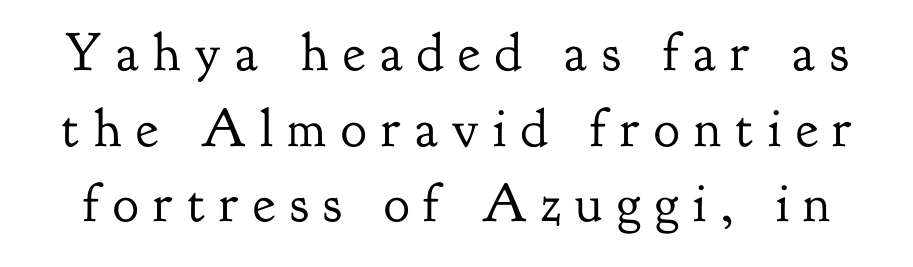
The image shows 54 px regular-weight serif type, upright; set normal line spacing (1.4x), unusually wide letter spacing (+0.27 em), not underlined; low stroke contrast and a small x-height.
